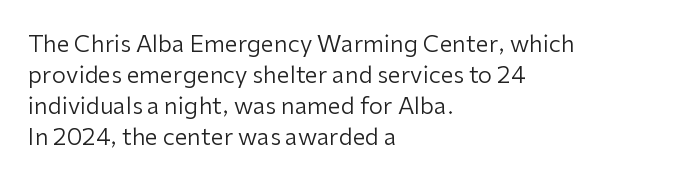
{"italic": "no", "bold": "no", "underline": "no", "align": "left", "line_spacing": "normal", "line_spacing_ratio": 1.35, "letter_spacing": "normal", "letter_spacing_em": 0.0, "glyph_px": 23}
